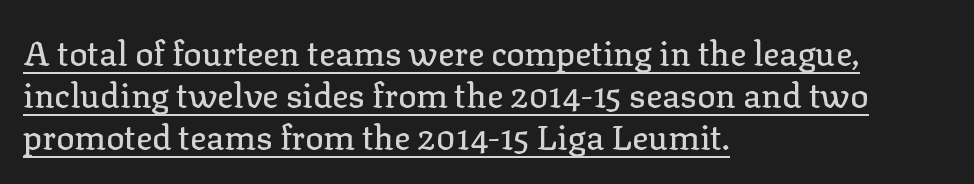
{"serif": "yes", "italic": "no", "width": "normal", "stroke_contrast": "low", "x_height": "medium", "monospaced": "no", "underline": "yes", "align": "left", "line_spacing_ratio": 1.23, "letter_spacing": "normal", "letter_spacing_em": 0.0, "glyph_px": 34}
